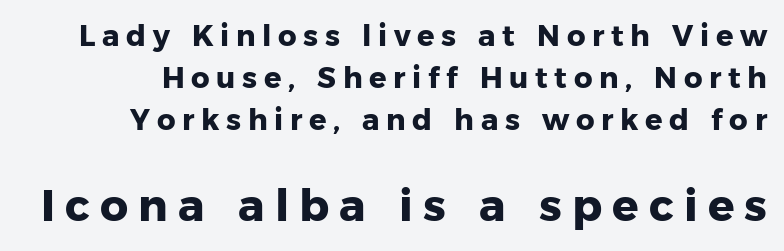
Loose tracking; the words dissolve into strings of separated letters. Do the characters align in a grid? No, the font is proportional. Right-aligned paragraph, ragged on the left. Note: smaller setting up top, larger setting below.
